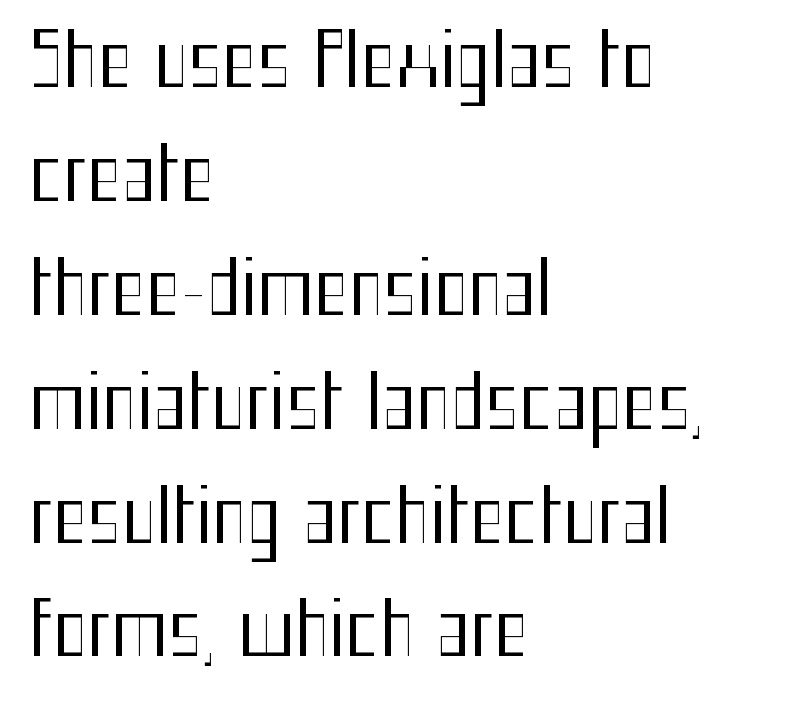
The image shows 73 px regular-weight, condensed sans-serif type, upright; set left-aligned, normal line spacing (1.56x), normal letter spacing, not underlined; medium stroke contrast and a medium x-height.
